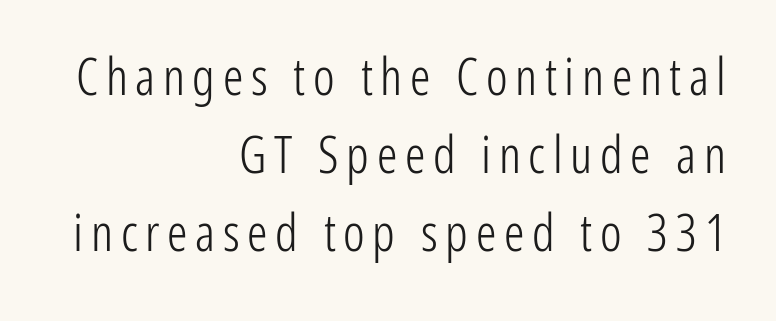
Summary of vertical rhythm: regular, with standard interline spacing. Note: no serifs on the glyphs. Teacher's note: observe the even right margin — that is flush-right alignment. Nothing heavy about these letters — not bold at all.
